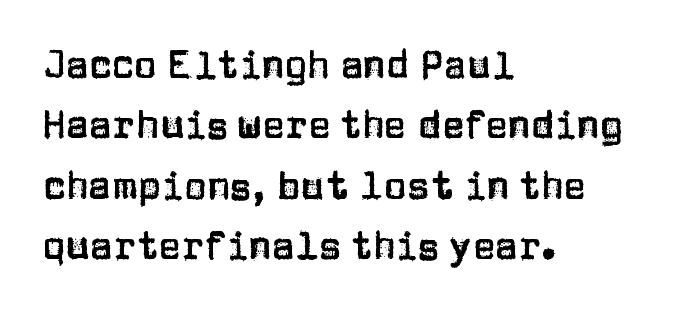
{"serif": "no", "italic": "no", "width": "normal", "stroke_contrast": "low", "x_height": "large", "monospaced": "no", "underline": "no", "align": "left", "line_spacing": "normal", "line_spacing_ratio": 1.59, "letter_spacing": "normal", "letter_spacing_em": 0.0, "glyph_px": 38}
